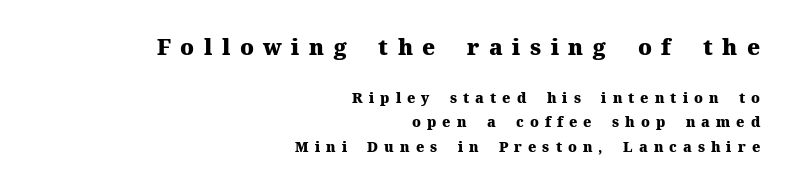
The image shows 22 px bold type, upright; set right-aligned, line spacing 1.77x, unusually wide letter spacing (+0.43 em), not underlined; the first (top) block is 1.57x larger.
